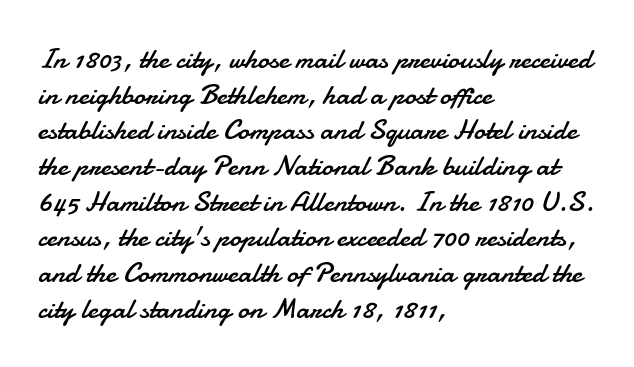
{"serif": "no", "bold": "no", "weight": "regular", "width": "normal", "stroke_contrast": "low", "x_height": "small", "monospaced": "no", "underline": "no", "align": "left", "line_spacing_ratio": 1.23, "letter_spacing": "normal", "letter_spacing_em": 0.0, "glyph_px": 29}
